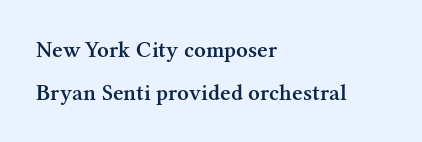
The image shows 23 px text type, upright; set left-aligned, line spacing 1.85x, normal letter spacing, not underlined.
